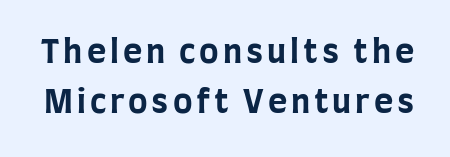
The image shows 33 px bold, condensed sans-serif type, upright; set normal line spacing (1.52x), not underlined; low stroke contrast and a large x-height.
